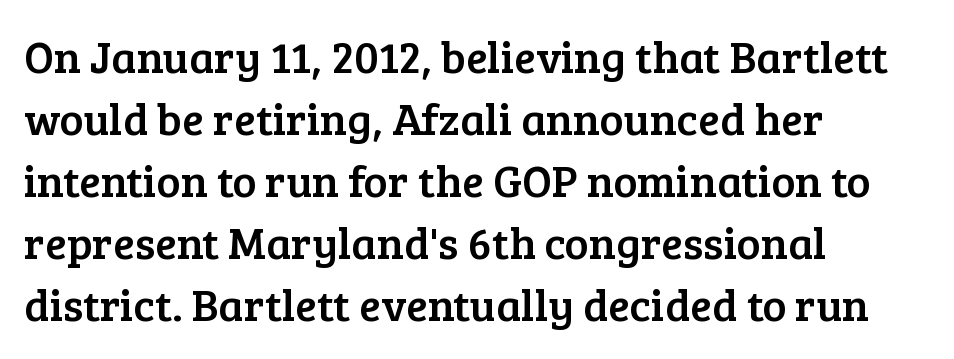
What kind of face is this? One with serifs. The type is set solid horizontally, with unmodified tracking. Notice how the passage keeps a crisp vertical edge on the left only. Check the space under the baseline: it is left empty.
